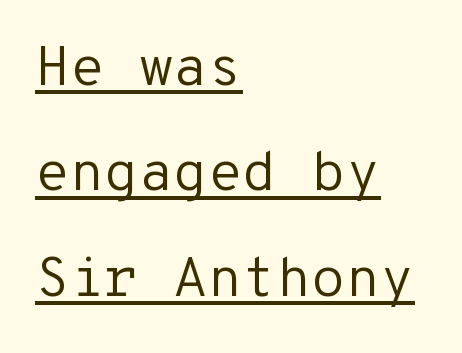
The image shows 56 px regular-weight sans-serif type, upright, monospaced; set left-aligned, line spacing 1.88x, normal letter spacing, underlined; low stroke contrast and a medium x-height.
